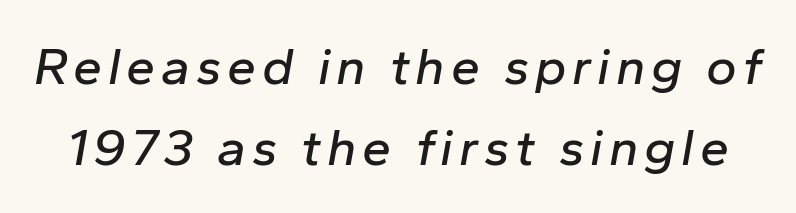
Q: Is the text italic (slanted)? A: Yes, it leans right by about 10 degrees.
Q: Is the text underlined? A: No.
Q: Is the spacing between lines tight, normal or loose? A: Normal.
Q: Width (condensed, normal, or wide)? A: Normal.
Q: Stroke contrast? A: Low.
Q: x-height? A: Medium.
Q: Monospaced? A: No.
